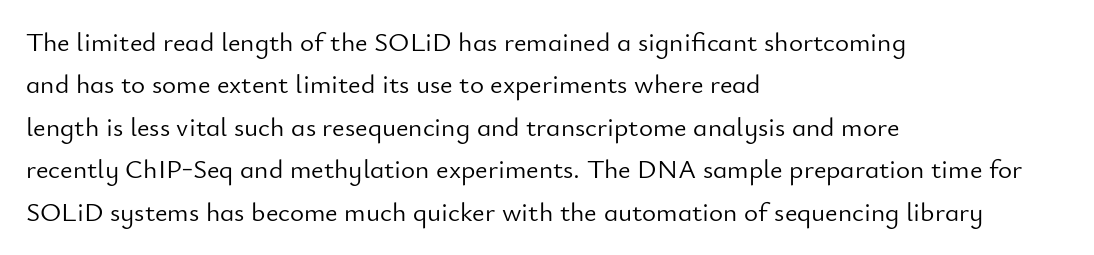
{"italic": "no", "bold": "no", "underline": "no", "align": "left", "line_spacing": "normal", "line_spacing_ratio": 1.57, "letter_spacing": "normal", "letter_spacing_em": 0.0, "glyph_px": 27}
